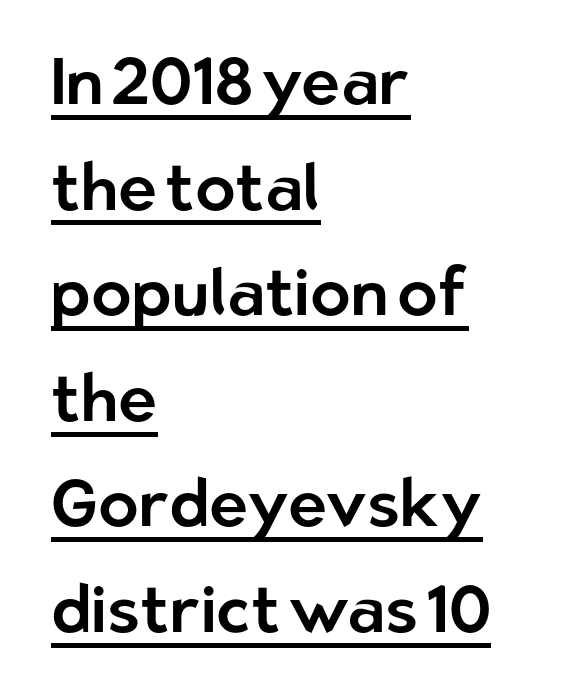
Q: Is the text italic (slanted)? A: No, it is upright.
Q: Is the typeface a serif or a sans-serif typeface? A: Sans-serif.
Q: Is the text underlined? A: Yes.
Q: How is the paragraph aligned? A: Left-aligned.
Q: Is the spacing between letters normal or unusually wide? A: Normal.
Q: Is the spacing between lines tight, normal or loose? A: Normal.
Q: Width (condensed, normal, or wide)? A: Normal.
Q: Stroke contrast? A: Low.
Q: x-height? A: Medium.
Q: Monospaced? A: No.
